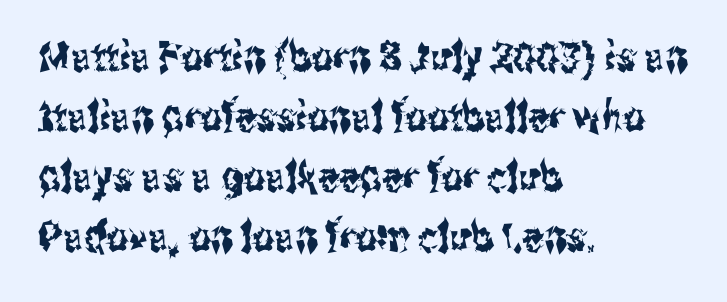
The image shows 42 px condensed sans-serif type, upright; set left-aligned, normal line spacing (1.43x), normal letter spacing, not underlined; medium stroke contrast and a medium x-height.
